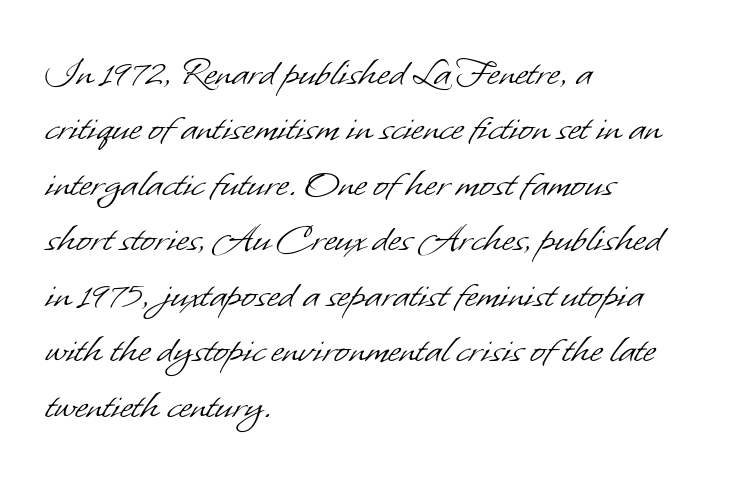
The image shows 44 px light sans-serif type; set left-aligned, normal line spacing (1.26x), normal letter spacing, not underlined; low stroke contrast and a small x-height.
